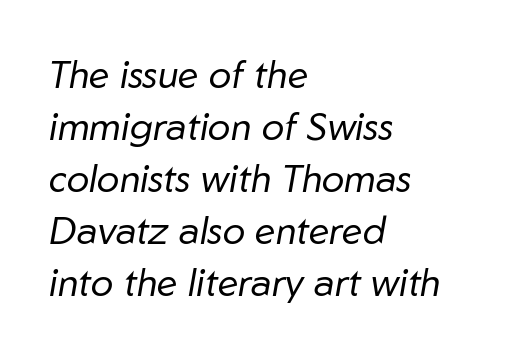
The weight tops out at a normal text grade. The ragged edge is on the right, which tells us the setting is flush left. Glyph-to-glyph distance matches everyday printed text. The foot of each line stays bare and open. This sample has the flowing, uneven cadence of proportional lettering. A typesetter would mark this as italic.
